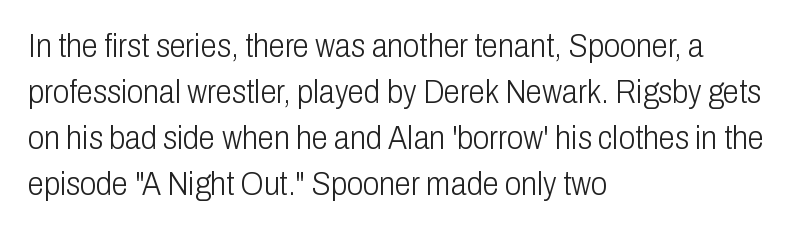
The image shows 33 px light, condensed sans-serif type, upright; set left-aligned, normal line spacing (1.39x), normal letter spacing, not underlined; low stroke contrast and a medium x-height.
